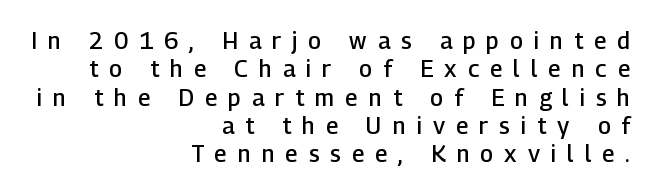
The image shows 23 px text type, upright; set right-aligned, line spacing 1.23x, unusually wide letter spacing (+0.48 em), not underlined.
